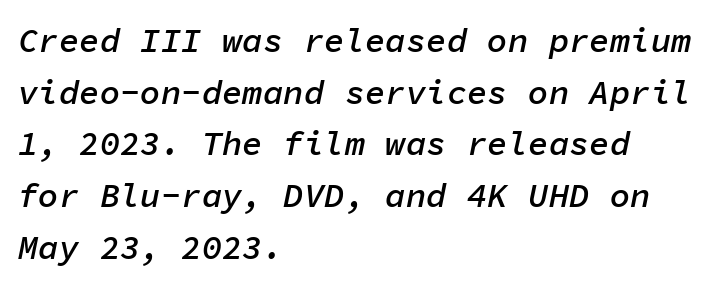
The strip under each line holds only bare page. The line-height multiplier appears to be the usual default. Words appear dense and cohesive because spacing is normal. The paragraph shown leans on its left margin.
